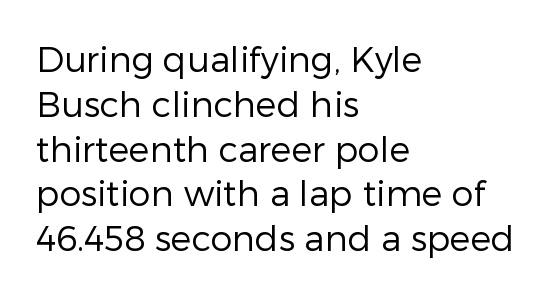
Alignment: flush left. Clear beneath every line of the passage. Posture: straight, roman, zero tilt. This reads as an unemphasized weight, regular at the heaviest. A typesetter would label this face a sans. Honestly, the letter spacing is just normal — you wouldn't notice it.
